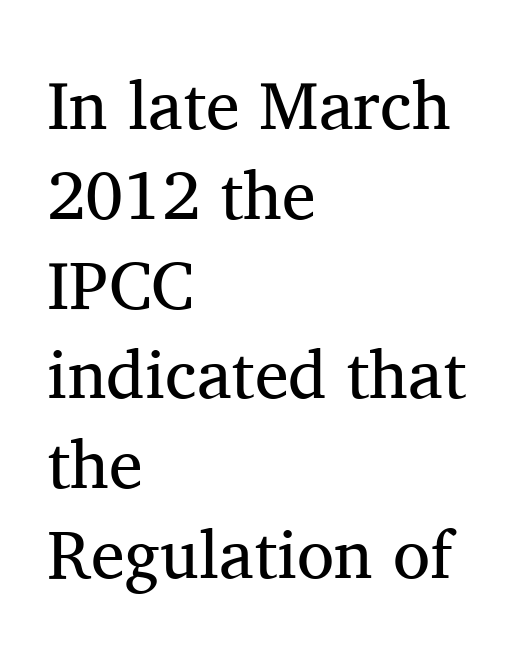
This sample has the flowing, uneven cadence of proportional lettering. Quick note: interline space is typical. Nope, not italic — everything's standing straight. The rendering shows small feet on the letterforms — a serif design. Just letters on the line, the space beneath them empty.
